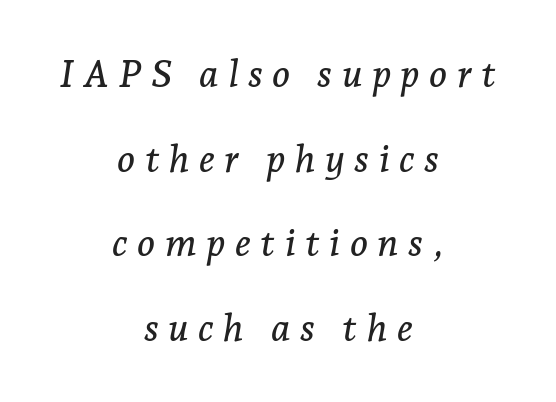
The image shows 38 px serif type, italic (leaning right); set centered, loose line spacing (2.23x), unusually wide letter spacing (+0.25 em), not underlined; low stroke contrast and a medium x-height.
